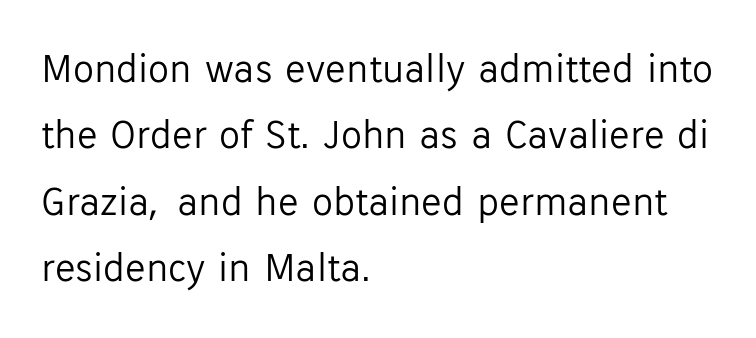
The image shows 42 px light sans-serif type, upright; set left-aligned, normal line spacing (1.58x), normal letter spacing, not underlined; low stroke contrast and a medium x-height.
